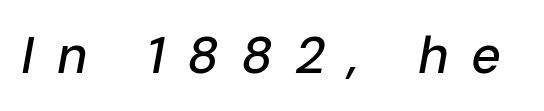
Q: Is the text italic (slanted)? A: Yes, it leans right by about 10 degrees.
Q: Is the text underlined? A: No.
Q: Is the spacing between letters normal or unusually wide? A: Unusually wide.
Q: Width (condensed, normal, or wide)? A: Normal.
Q: Stroke contrast? A: Low.
Q: x-height? A: Medium.
Q: Monospaced? A: No.
